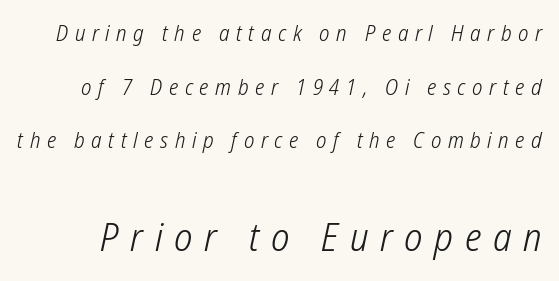
The image shows 39 px light, condensed sans-serif type; set loose line spacing (2.44x), unusually wide letter spacing (+0.3 em), not underlined; the second (bottom) block is 1.77x larger; low stroke contrast and a medium x-height.
